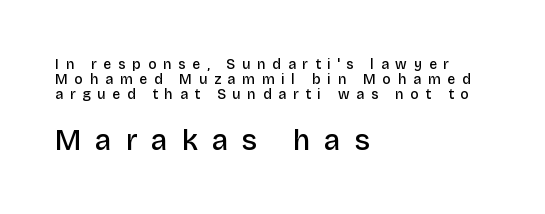
The image shows 29 px semibold sans-serif type, upright; set left-aligned, tight line spacing (1.07x), unusually wide letter spacing (+0.48 em), not underlined; the second (bottom) block is 2.07x larger; low stroke contrast and a large x-height.
